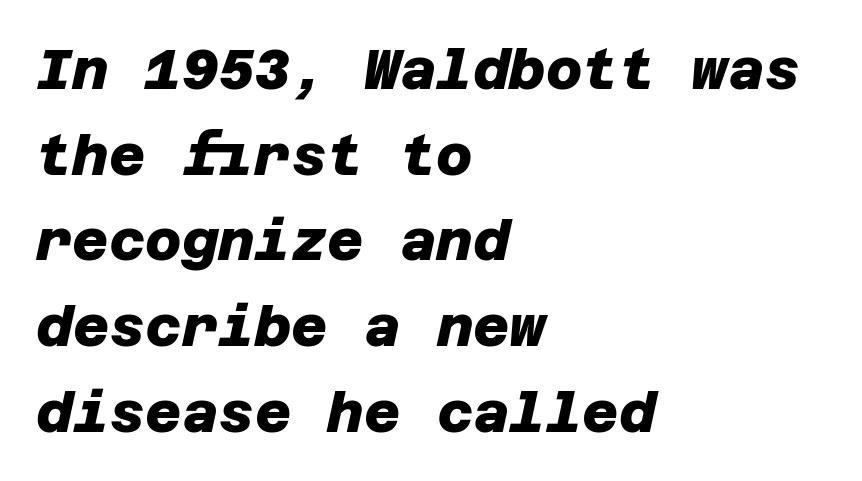
Q: Is the text bold? A: Yes.
Q: Is the typeface a serif or a sans-serif typeface? A: Sans-serif.
Q: Is the text underlined? A: No.
Q: How is the paragraph aligned? A: Left-aligned.
Q: Is the spacing between letters normal or unusually wide? A: Normal.
Q: Is the spacing between lines tight, normal or loose? A: Normal.
Q: Width (condensed, normal, or wide)? A: Normal.
Q: Stroke contrast? A: Low.
Q: x-height? A: Large.
